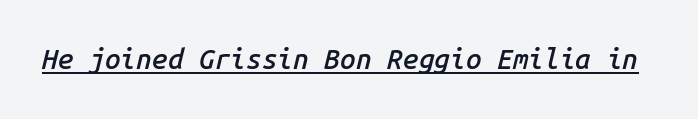
Q: Is the text bold? A: Semi-bold.
Q: Is the text italic (slanted)? A: Yes, it leans right by about 14 degrees.
Q: Is the text underlined? A: Yes.
Q: Is the spacing between letters normal or unusually wide? A: Normal.
Q: Width (condensed, normal, or wide)? A: Normal.
Q: Stroke contrast? A: Low.
Q: x-height? A: Medium.
Q: Monospaced? A: Yes.
